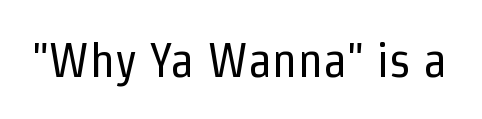
Typographically, this falls in the sans-serif category. Posture: vertical. You could not count columns in this text — the font is proportionally spaced. This rendering features lettering with no underline. The cut favours lightness, reaching ordinary text weight at its darkest. Standard letterfit; no display-style spreading of the glyphs.
